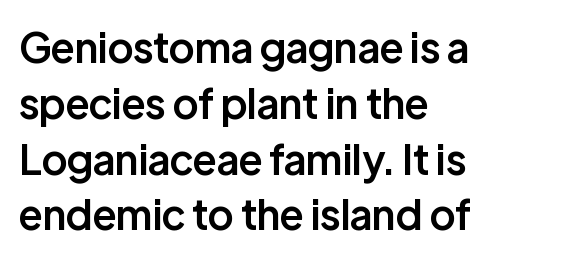
The image shows 41 px semibold sans-serif type, upright; set left-aligned, normal line spacing (1.36x), normal letter spacing, not underlined; low stroke contrast and a medium x-height.
